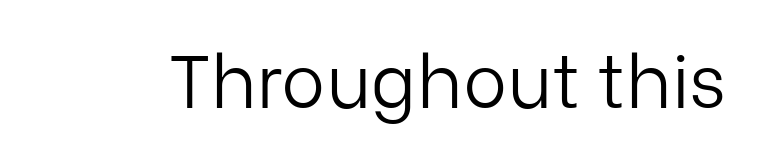
Characters follow at the spacing the type designer built in. Descenders are the only things crossing below the line. The axis of the letterforms is exactly vertical. In terms of letterform style, serifs are entirely absent.
